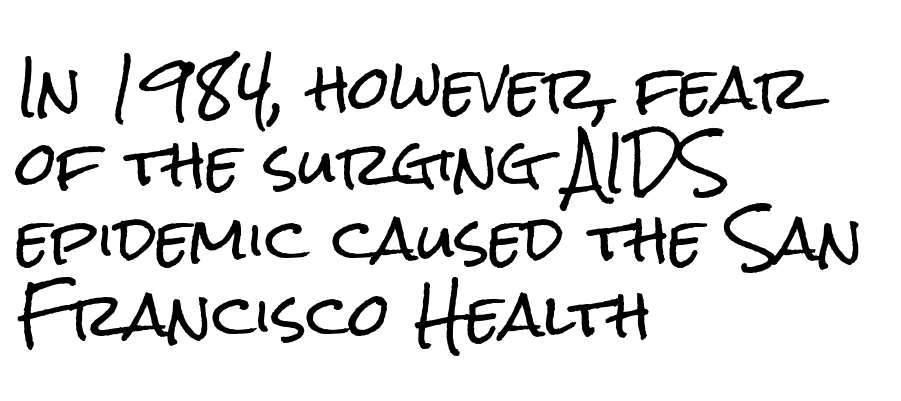
Whoever set this chose a conventional vertical rhythm. Type style note: lacks serifs. A classic flush-left, rag-right setting is used for this passage. This rendering features lettering with no underline.
